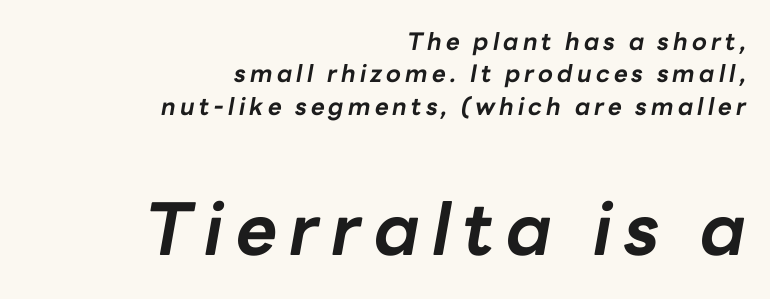
The image shows 72 px bold type, italic (leaning right); set right-aligned, normal line spacing (1.35x), not underlined; the second (bottom) block is 3.0x larger; low stroke contrast and a medium x-height.
